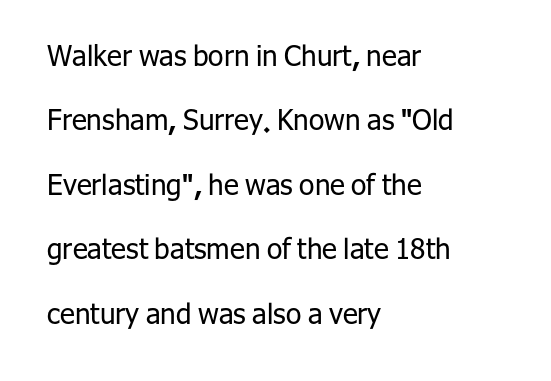
Q: Is the text bold? A: No.
Q: Is the text italic (slanted)? A: No, it is upright.
Q: Is the typeface a serif or a sans-serif typeface? A: Sans-serif.
Q: Is the text underlined? A: No.
Q: How is the paragraph aligned? A: Left-aligned.
Q: Is the spacing between letters normal or unusually wide? A: Normal.
Q: Is the spacing between lines tight, normal or loose? A: Loose.
Q: Width (condensed, normal, or wide)? A: Normal.
Q: Stroke contrast? A: Low.
Q: x-height? A: Medium.
Q: Monospaced? A: No.
